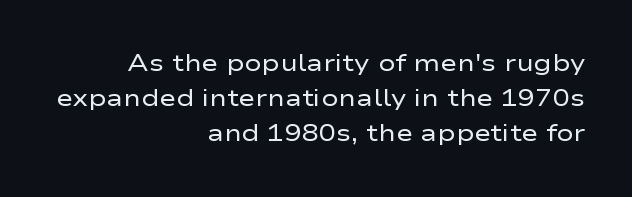
The image shows 23 px text type, upright; set right-aligned, normal line spacing (1.52x), normal letter spacing, not underlined.
